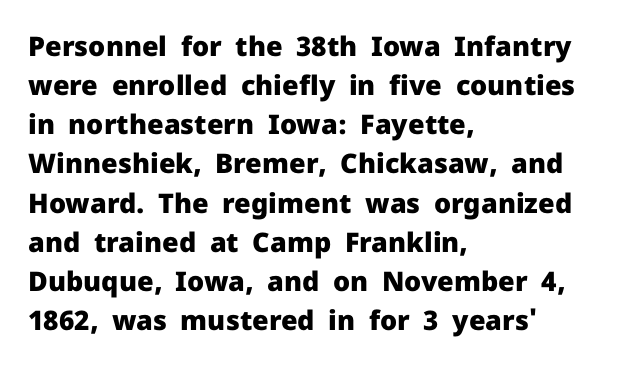
The typography opts for an upright posture over an oblique one. The face used here has the dense, thick strokes of a bold. Words float on clear page, feet unadorned. The typesetter chose a ragged-right arrangement here.
